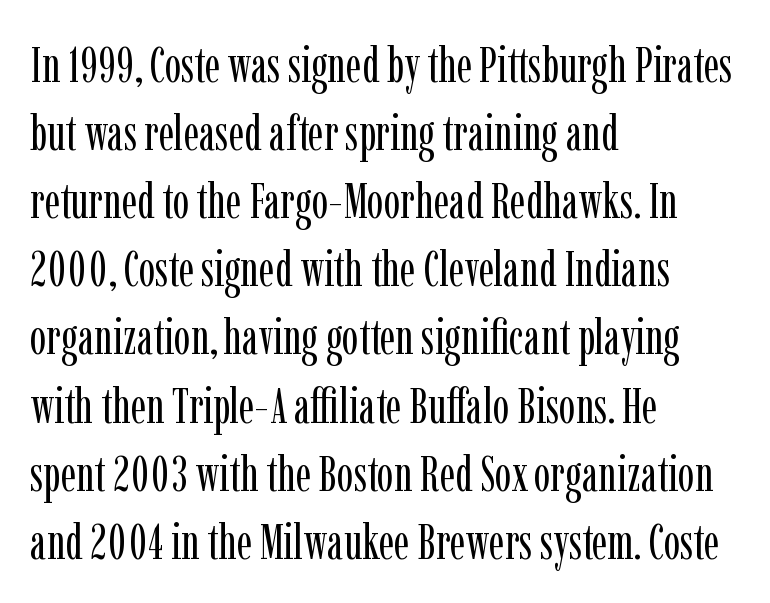
{"serif": "yes", "italic": "no", "bold": "no", "weight": "regular", "width": "condensed", "stroke_contrast": "low", "x_height": "medium", "monospaced": "no", "underline": "no", "align": "left", "line_spacing": "normal", "line_spacing_ratio": 1.39, "letter_spacing": "normal", "letter_spacing_em": 0.0, "glyph_px": 49}
